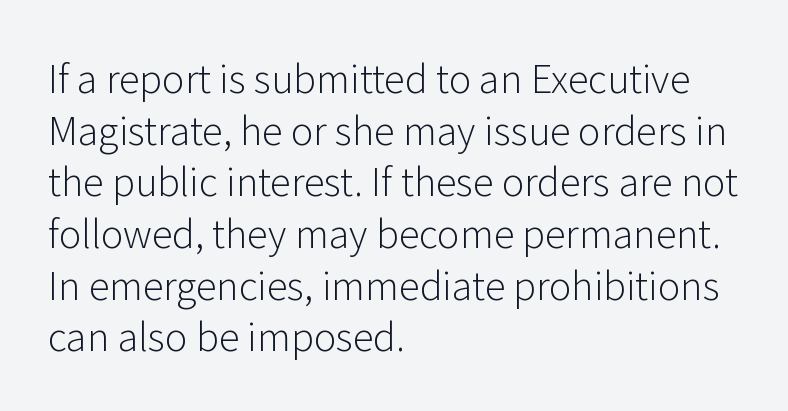
Q: Is the text bold? A: No.
Q: Is the text italic (slanted)? A: No, it is upright.
Q: Is the typeface a serif or a sans-serif typeface? A: Sans-serif.
Q: Is the text underlined? A: No.
Q: How is the paragraph aligned? A: Left-aligned.
Q: Is the spacing between letters normal or unusually wide? A: Normal.
Q: Is the spacing between lines tight, normal or loose? A: Normal.
Q: Width (condensed, normal, or wide)? A: Normal.
Q: Stroke contrast? A: Low.
Q: x-height? A: Medium.
Q: Monospaced? A: No.
